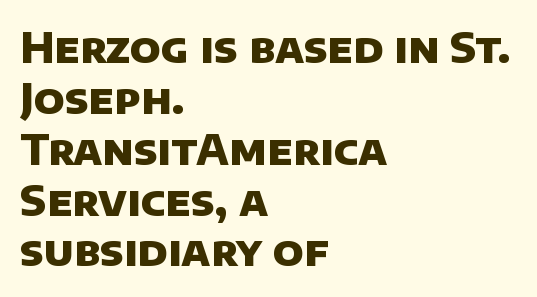
The image shows 41 px heavy sans-serif type; set left-aligned, line spacing 1.24x, normal letter spacing, not underlined; low stroke contrast and a large x-height.
